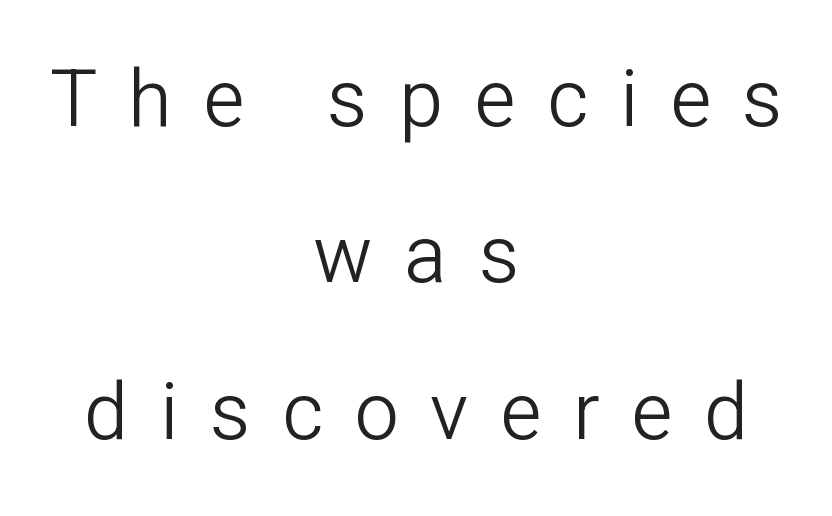
The image shows 79 px light sans-serif type, upright; set centered, loose line spacing (1.98x), unusually wide letter spacing (+0.4 em), not underlined; low stroke contrast and a medium x-height.
